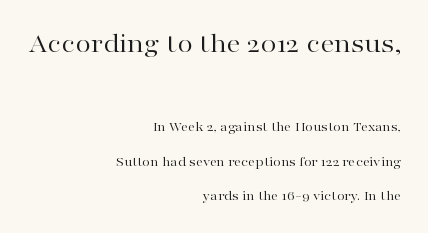
Tall strokes in this sample are plumb rather than angled. A student would notice the top passage is typeset larger than what follows. Default kerning and tracking; the words read as compact shapes. Rule under the text: the space is simply empty. The rendering shows small feet on the letterforms — a serif design. Varying glyph widths throughout — classic text-font behaviour.
